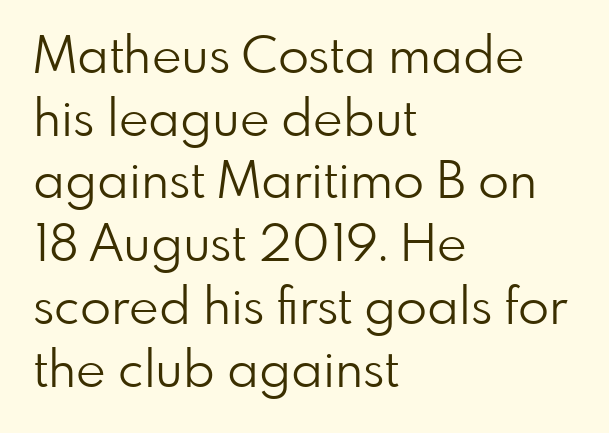
The image shows 51 px light sans-serif type, upright; set left-aligned, line spacing 1.23x, normal letter spacing, not underlined; low stroke contrast and a small x-height.
